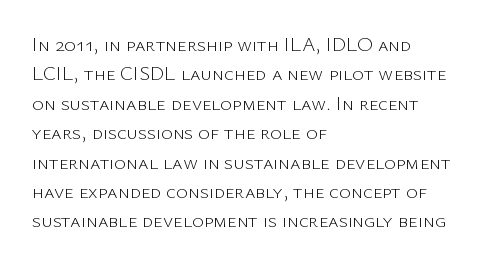
{"italic": "no", "bold": "no", "underline": "no", "align": "left", "line_spacing": "normal", "line_spacing_ratio": 1.47, "letter_spacing": "normal", "letter_spacing_em": 0.0, "glyph_px": 20}
